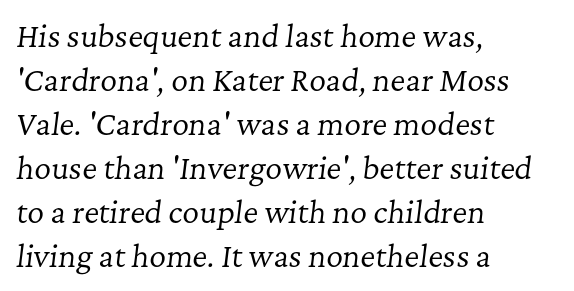
Q: Is the text bold? A: No.
Q: Is the text italic (slanted)? A: Yes, it leans right by about 7 degrees.
Q: Is the typeface a serif or a sans-serif typeface? A: Serif.
Q: Is the text underlined? A: No.
Q: How is the paragraph aligned? A: Left-aligned.
Q: Is the spacing between letters normal or unusually wide? A: Normal.
Q: Is the spacing between lines tight, normal or loose? A: Normal.
Q: Width (condensed, normal, or wide)? A: Normal.
Q: Stroke contrast? A: Low.
Q: x-height? A: Medium.
Q: Monospaced? A: No.
